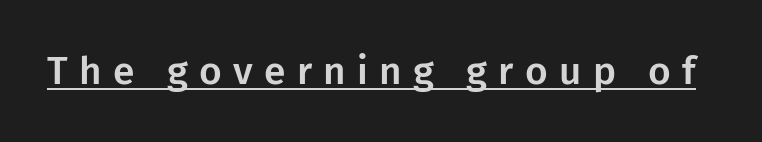
Here the designer chose a conventional face with non-uniform glyph widths. Upright lettering throughout. How are the letters spaced? Widely, with obvious added tracking. A sans-serif font was chosen for this passage. In designer terms, the underline attribute is active on this setting.
